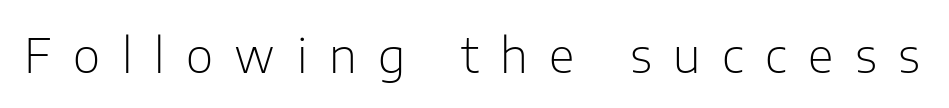
Inter-character spacing is expanded well beyond the font's built-in metrics. The foot of each line stays bare and open. Stroke thickness stays within the range of a standard reading face or lighter. The face used here is proportionally spaced, like ordinary book or web type. Are there feet on the stems? There aren't — it's a sans.
